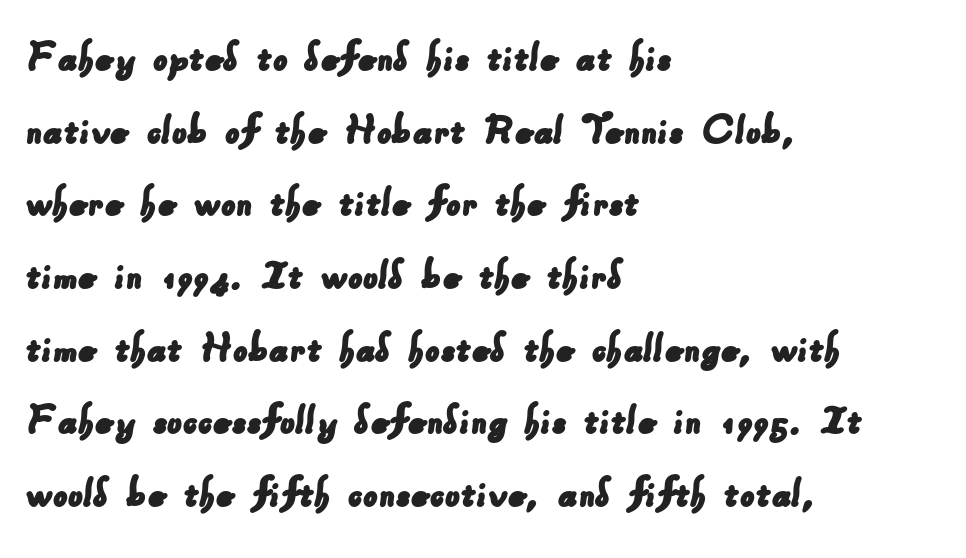
The image shows 46 px sans-serif type; set left-aligned, normal line spacing (1.58x), normal letter spacing, not underlined; low stroke contrast and a small x-height.
